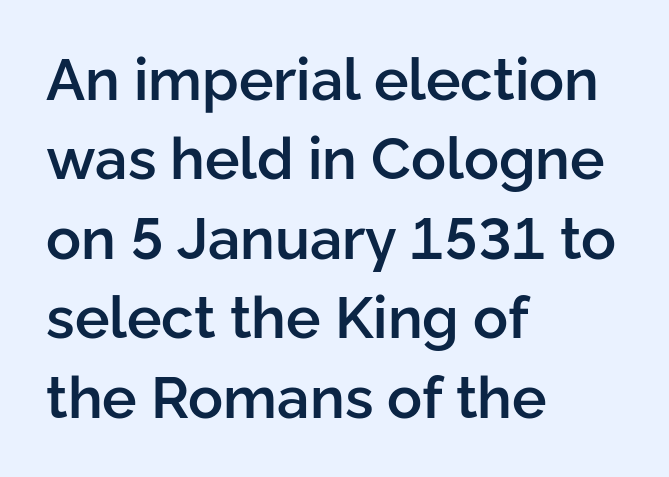
The lettering stays uniformly vertical, giving the passage a roman look. The paragraph shown leans on its left margin. Do the characters align in a grid? No, the font is proportional. How would I describe the line gaps? Plain and ordinary. Decoration check: the copy has no underline.
